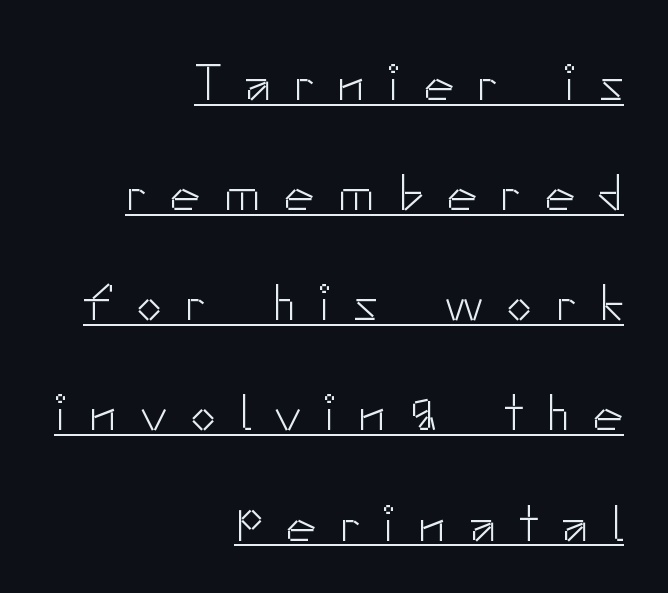
Q: Is the text bold? A: No.
Q: Is the text italic (slanted)? A: No, it is upright.
Q: Is the typeface a serif or a sans-serif typeface? A: Sans-serif.
Q: Is the text underlined? A: Yes.
Q: How is the paragraph aligned? A: Right-aligned.
Q: Is the spacing between letters normal or unusually wide? A: Unusually wide.
Q: Is the spacing between lines tight, normal or loose? A: Loose.
Q: Width (condensed, normal, or wide)? A: Normal.
Q: Stroke contrast? A: Low.
Q: x-height? A: Small.
Q: Monospaced? A: No.
